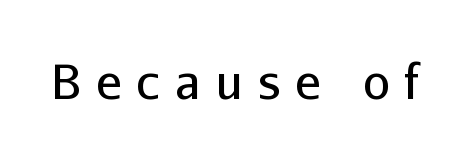
Q: Is the text bold? A: No.
Q: Is the text italic (slanted)? A: No, it is upright.
Q: Is the typeface a serif or a sans-serif typeface? A: Sans-serif.
Q: Is the text underlined? A: No.
Q: Is the spacing between letters normal or unusually wide? A: Unusually wide.
Q: Width (condensed, normal, or wide)? A: Normal.
Q: Stroke contrast? A: Low.
Q: x-height? A: Medium.
Q: Monospaced? A: No.
